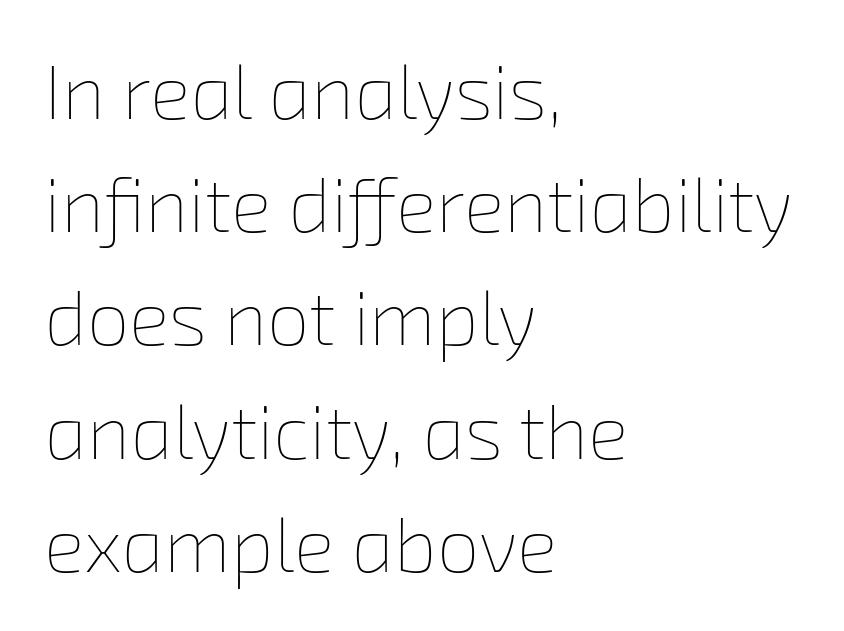
Q: Is the text bold? A: No.
Q: Is the text underlined? A: No.
Q: How is the paragraph aligned? A: Left-aligned.
Q: Is the spacing between letters normal or unusually wide? A: Normal.
Q: Is the spacing between lines tight, normal or loose? A: Normal.
Q: Width (condensed, normal, or wide)? A: Normal.
Q: Stroke contrast? A: Low.
Q: x-height? A: Medium.
Q: Monospaced? A: No.
